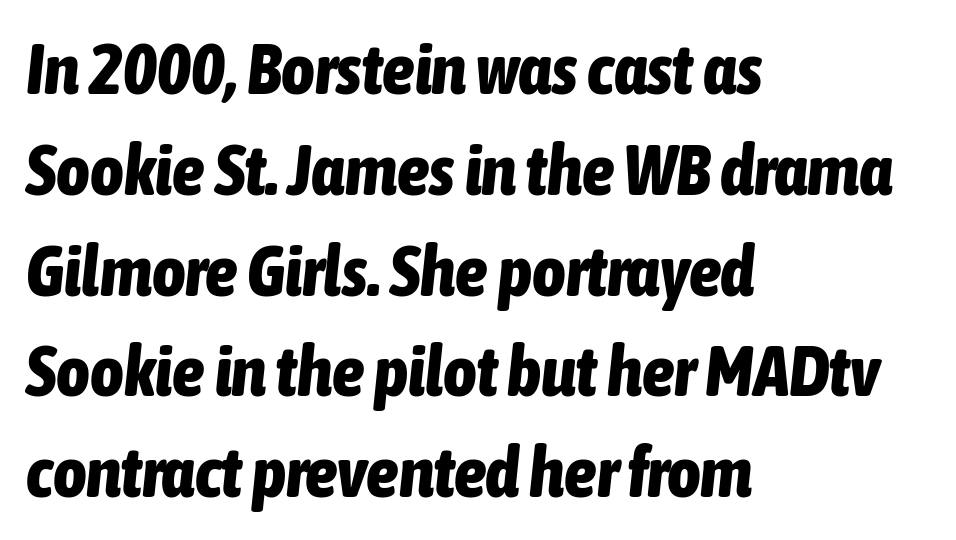
{"italic": "yes", "lean": "right", "slant_degrees": 6, "bold": "yes", "weight": "bold", "width": "condensed", "stroke_contrast": "low", "x_height": "medium", "monospaced": "no", "underline": "no", "align": "left", "line_spacing": "normal", "line_spacing_ratio": 1.4, "letter_spacing": "normal", "letter_spacing_em": 0.0, "glyph_px": 72}
